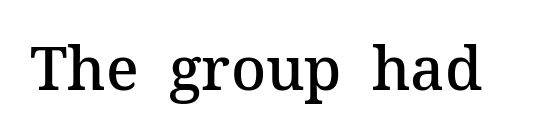
{"serif": "yes", "italic": "no", "bold": "semi", "weight": "semibold", "width": "normal", "stroke_contrast": "medium", "x_height": "medium", "monospaced": "no", "underline": "no", "letter_spacing": "normal", "letter_spacing_em": 0.0, "glyph_px": 60}
